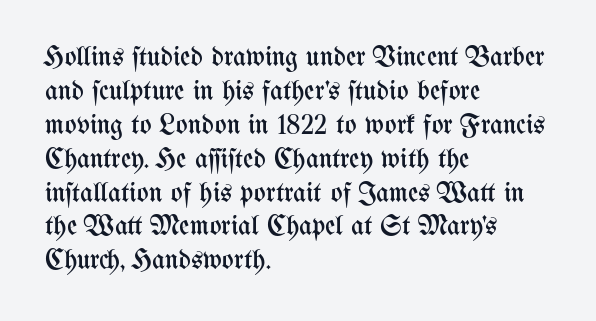
Q: Is the text bold? A: No.
Q: Is the text italic (slanted)? A: No, it is upright.
Q: Is the text underlined? A: No.
Q: How is the paragraph aligned? A: Left-aligned.
Q: Is the spacing between letters normal or unusually wide? A: Normal.
Q: Width (condensed, normal, or wide)? A: Condensed.
Q: Stroke contrast? A: Medium.
Q: x-height? A: Medium.
Q: Monospaced? A: No.
